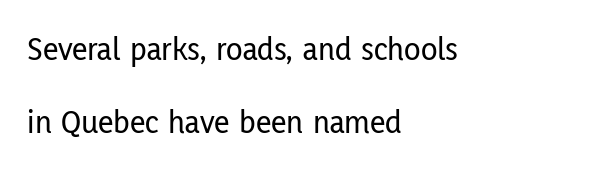
A typesetter would call this leading open, well beyond the default. The letters advance in unequal steps, a hallmark of proportional type. Is the letter spacing exaggerated? No — it looks like the ordinary default. The face used here is a sans, in the tradition of grotesques and geometrics. Characters remain perfectly vertical along every line.
